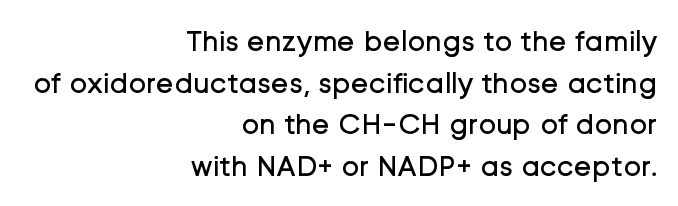
{"serif": "no", "italic": "no", "bold": "no", "weight": "regular", "width": "normal", "stroke_contrast": "low", "x_height": "medium", "monospaced": "no", "underline": "no", "align": "right", "line_spacing": "normal", "line_spacing_ratio": 1.39, "letter_spacing": "normal", "letter_spacing_em": 0.0, "glyph_px": 30}
